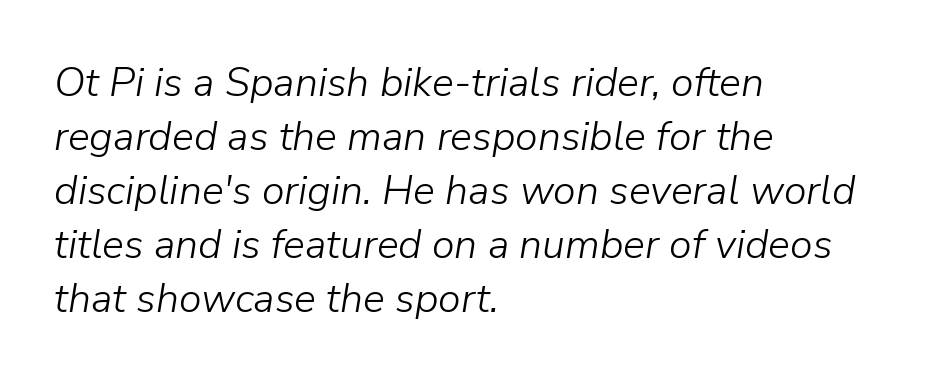
The image shows 41 px light type, italic (leaning right); set left-aligned, normal line spacing (1.32x), normal letter spacing, not underlined; low stroke contrast and a medium x-height.
